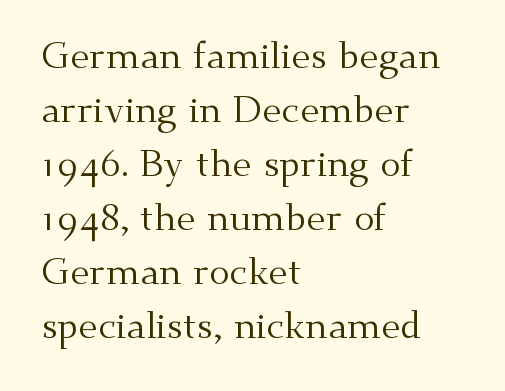
Q: Is the text bold? A: No.
Q: Is the text italic (slanted)? A: No, it is upright.
Q: Is the typeface a serif or a sans-serif typeface? A: Serif.
Q: Is the text underlined? A: No.
Q: How is the paragraph aligned? A: Left-aligned.
Q: Is the spacing between letters normal or unusually wide? A: Normal.
Q: Is the spacing between lines tight, normal or loose? A: Normal.
Q: Width (condensed, normal, or wide)? A: Normal.
Q: Stroke contrast? A: Medium.
Q: x-height? A: Small.
Q: Monospaced? A: No.
